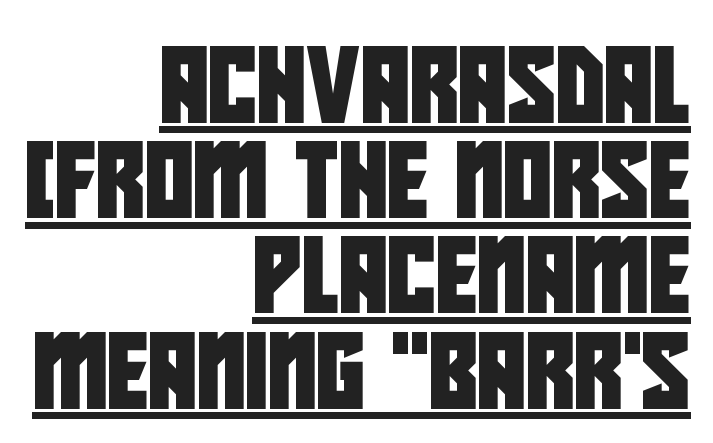
{"serif": "no", "width": "condensed", "stroke_contrast": "low", "x_height": "large", "monospaced": "no", "underline": "yes", "align": "right", "line_spacing": "normal", "line_spacing_ratio": 1.27, "letter_spacing": "normal", "letter_spacing_em": 0.0, "glyph_px": 75}
